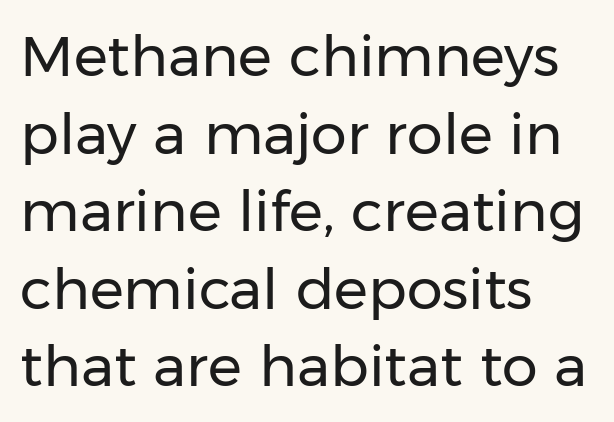
{"serif": "no", "italic": "no", "bold": "no", "weight": "regular", "width": "normal", "stroke_contrast": "low", "x_height": "medium", "monospaced": "no", "underline": "no", "align": "left", "line_spacing": "normal", "line_spacing_ratio": 1.36, "letter_spacing": "normal", "letter_spacing_em": 0.0, "glyph_px": 57}
